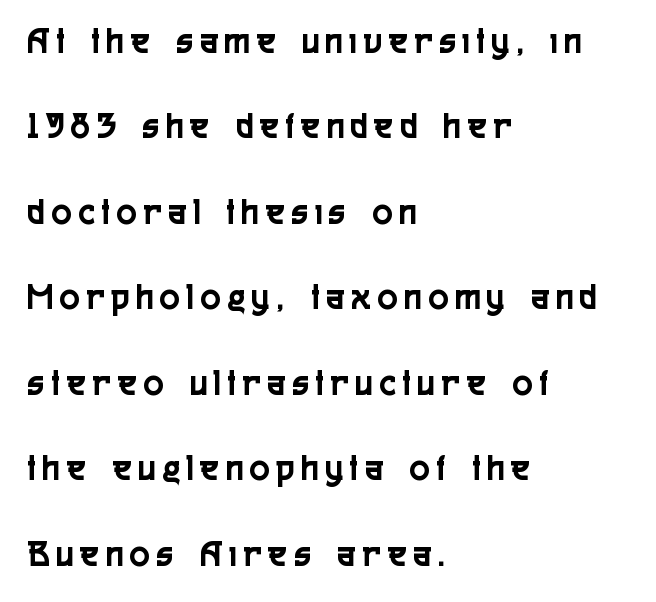
The gap between lines stays unmarked. The passage shown is typed in a proportional face where columns would drift. Each word looks stretched out because of the extra space between its letters. The line-height multiplier appears high, well above default. Style check: upright.
